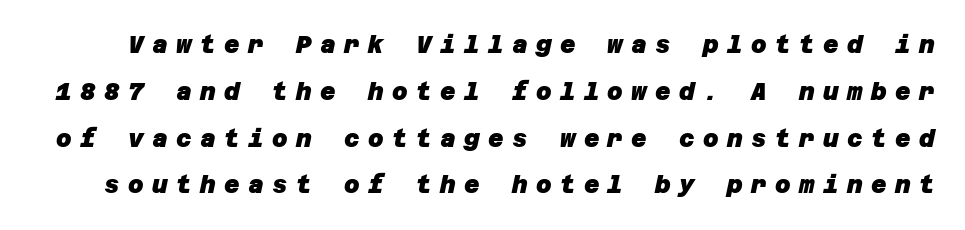
Q: Is the text bold? A: Yes.
Q: Is the text underlined? A: No.
Q: Is the spacing between letters normal or unusually wide? A: Unusually wide.
Q: Is the spacing between lines tight, normal or loose? A: Loose.
